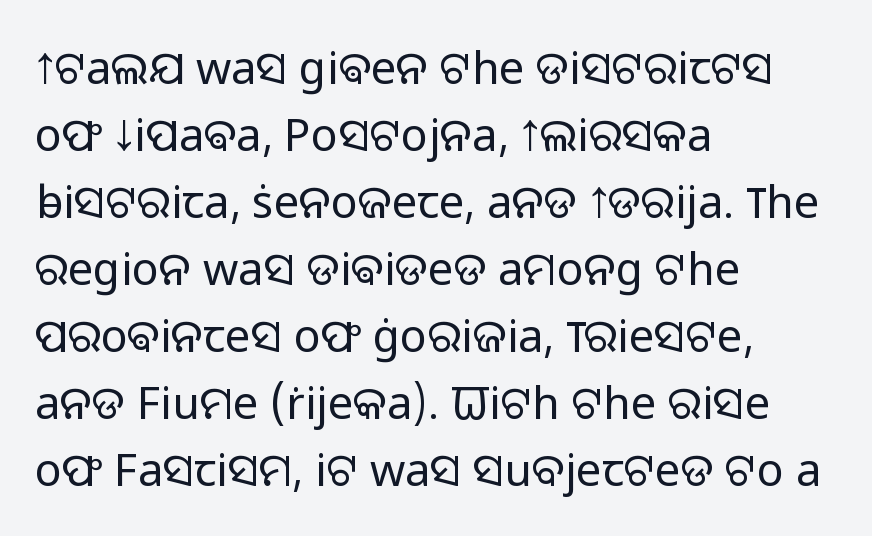
The image shows 45 px light sans-serif type, upright; set left-aligned, normal line spacing (1.49x), normal letter spacing, not underlined; low stroke contrast and a medium x-height.
